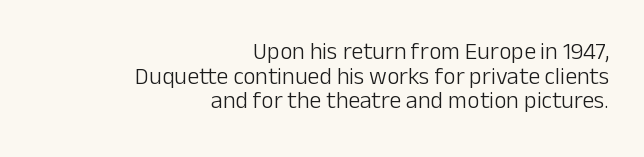
{"italic": "no", "bold": "no", "underline": "no", "align": "right", "line_spacing": "tight", "line_spacing_ratio": 1.03, "letter_spacing": "normal", "letter_spacing_em": 0.0, "glyph_px": 24}
